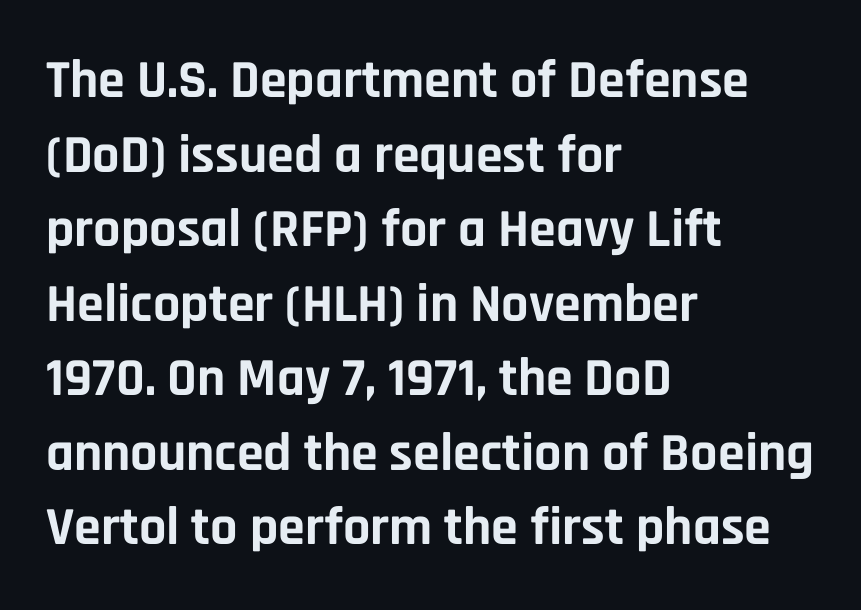
Q: Is the text bold? A: Yes.
Q: Is the text italic (slanted)? A: No, it is upright.
Q: Is the typeface a serif or a sans-serif typeface? A: Sans-serif.
Q: Is the text underlined? A: No.
Q: How is the paragraph aligned? A: Left-aligned.
Q: Is the spacing between letters normal or unusually wide? A: Normal.
Q: Is the spacing between lines tight, normal or loose? A: Normal.
Q: Width (condensed, normal, or wide)? A: Normal.
Q: Stroke contrast? A: Low.
Q: x-height? A: Large.
Q: Monospaced? A: No.
